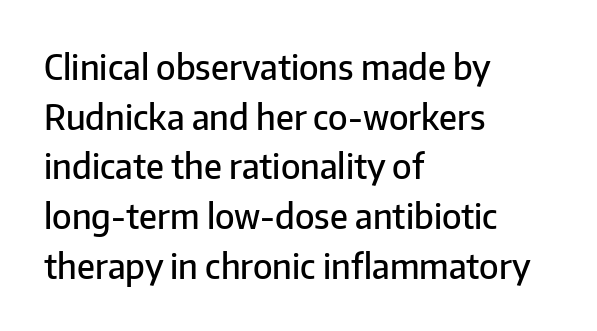
The image shows 34 px semibold sans-serif type, upright; set left-aligned, normal line spacing (1.46x), normal letter spacing, not underlined; low stroke contrast and a medium x-height.
